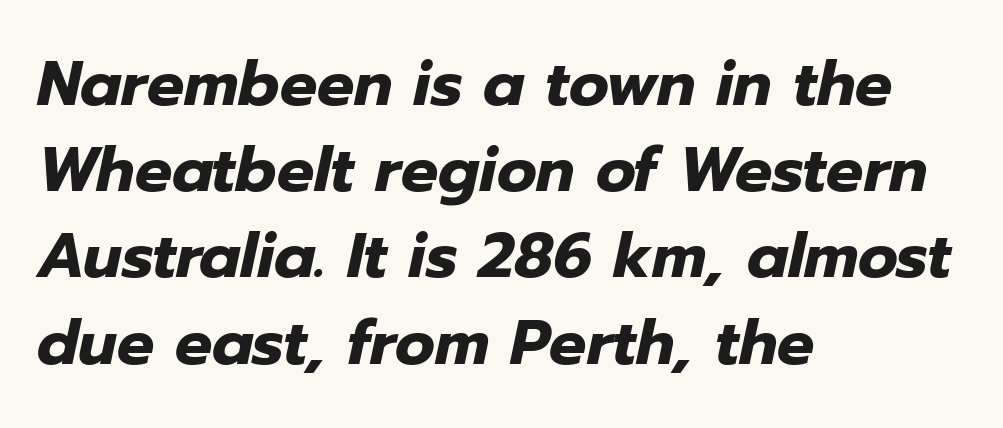
The image shows 62 px heavy type, italic (leaning right); set left-aligned, normal line spacing (1.39x), normal letter spacing, not underlined; low stroke contrast and a medium x-height.
